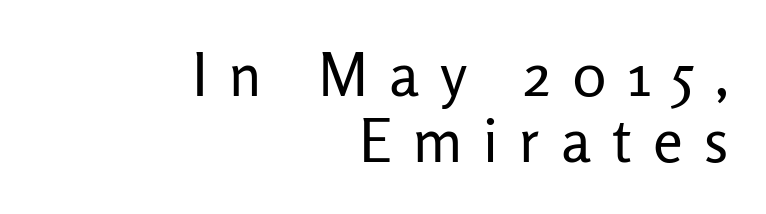
The image shows 60 px regular-weight sans-serif type, upright; set right-aligned, tight line spacing (1.1x), unusually wide letter spacing (+0.35 em), not underlined; low stroke contrast and a medium x-height.
